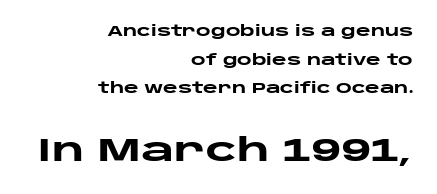
Look at the bottom of the vertical strokes: they stop flat, with no serifs. Is there any slant? The stems are plumb. Between one letter and the next there's only the usual sliver of space. The face used here has the dense, thick strokes of a bold. Think of a printed novel: that variable character pitch is what you see here. Larger block? The one below; the one above is distinctly smaller.
